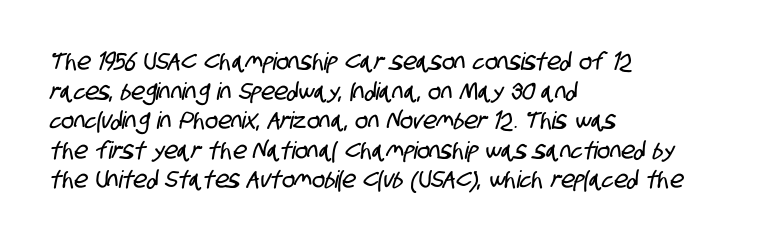
Q: Is the text underlined? A: No.
Q: How is the paragraph aligned? A: Left-aligned.
Q: Is the spacing between letters normal or unusually wide? A: Normal.
